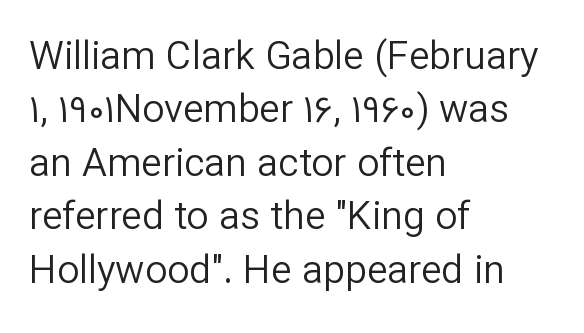
{"serif": "no", "italic": "no", "bold": "no", "weight": "regular", "width": "normal", "stroke_contrast": "low", "x_height": "medium", "monospaced": "no", "underline": "no", "align": "left", "line_spacing": "normal", "line_spacing_ratio": 1.37, "letter_spacing": "normal", "letter_spacing_em": 0.0, "glyph_px": 39}
